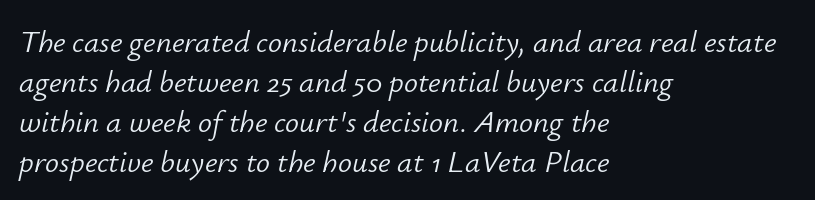
{"italic": "yes", "lean": "right", "slant_degrees": 12, "bold": "no", "weight": "light", "width": "normal", "stroke_contrast": "low", "x_height": "small", "monospaced": "no", "underline": "no", "align": "left", "line_spacing": "normal", "line_spacing_ratio": 1.29, "letter_spacing": "normal", "letter_spacing_em": 0.0, "glyph_px": 31}
